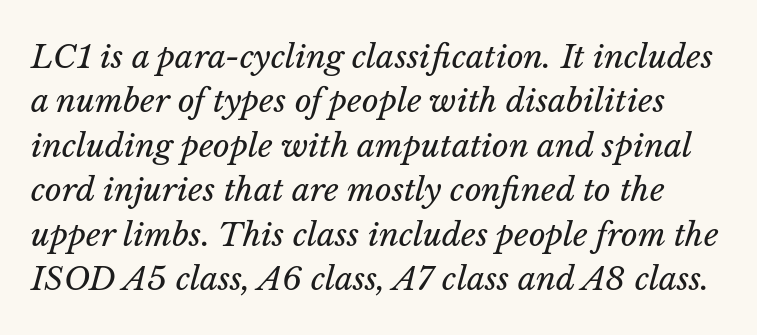
The image shows 32 px regular-weight type, italic (leaning right); set normal line spacing (1.39x), normal letter spacing, not underlined; low stroke contrast and a medium x-height.
